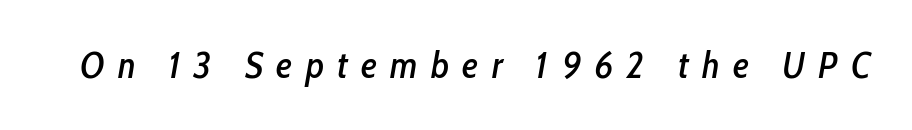
The image shows 37 px condensed type, italic (leaning right); set unusually wide letter spacing (+0.36 em), not underlined; low stroke contrast and a medium x-height.
